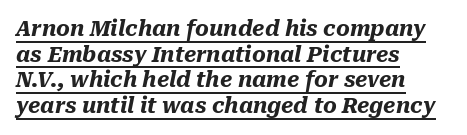
{"italic": "yes", "lean": "right", "slant_degrees": 10, "bold": "yes", "underline": "yes", "align": "left", "line_spacing_ratio": 1.22, "letter_spacing": "normal", "letter_spacing_em": 0.0, "glyph_px": 21}
